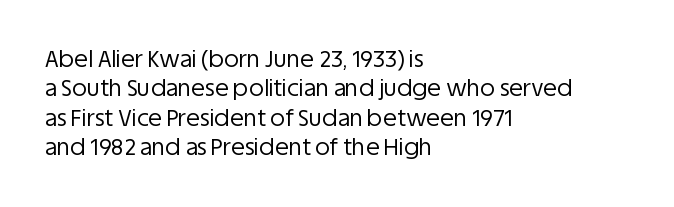
It's the straight-up-and-down kind of type. The face used here is rendered with its standard letterfit. The setting favours the left margin, as ordinary paragraphs usually do. This is not heavy type; no bold has been used. Interline gaps are of average width in this sample.
